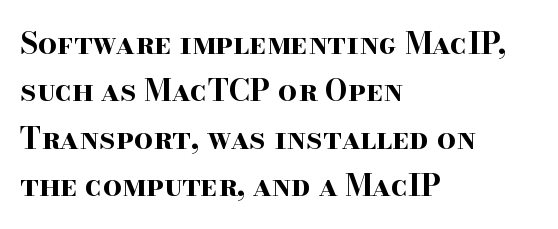
Left-aligned paragraph, ragged on the right. Reading down the column, the eye jumps a familiar distance to each next line. These lines carry a lot of weight — the face is fully bold. I'd call this a serif setting — the letters wear small feet. Varying glyph widths throughout — classic text-font behaviour.
